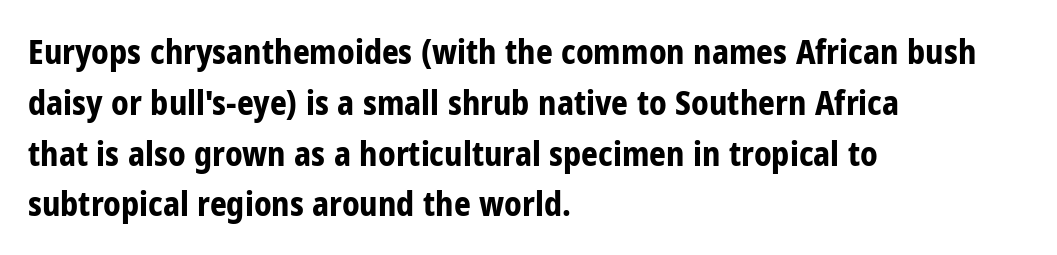
The image shows 33 px bold, condensed sans-serif type, upright; set left-aligned, normal line spacing (1.54x), normal letter spacing, not underlined; low stroke contrast and a medium x-height.
